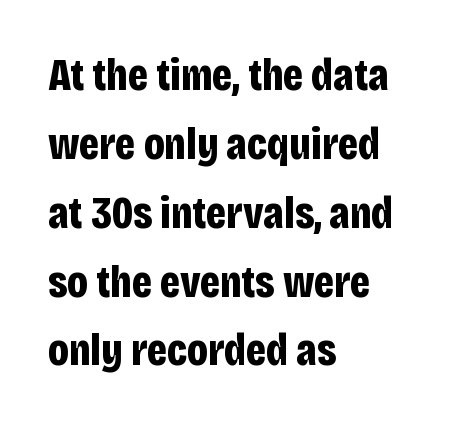
One glance says typical: line gaps are just what's usual. Designer's note — italics off, roman on. Compared with typical body copy, the letter spacing here is the same. Is this a fixed-width face? No — the glyphs have proportional, varying widths.
